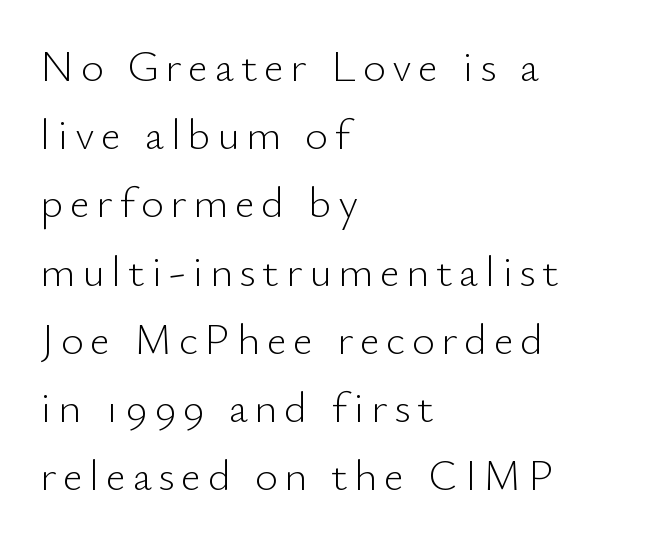
The image shows 44 px light sans-serif type, upright; set left-aligned, normal line spacing (1.55x), not underlined; low stroke contrast and a small x-height.
